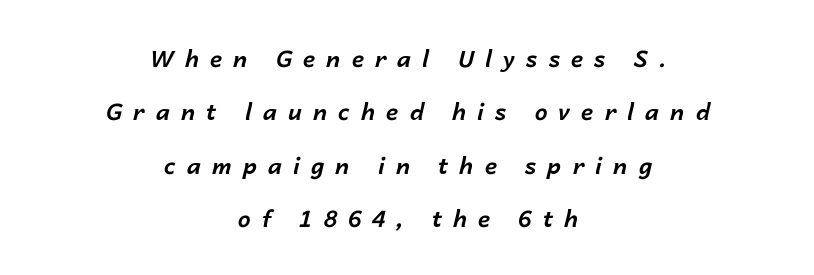
{"italic": "yes", "lean": "right", "slant_degrees": 14, "bold": "yes", "underline": "no", "align": "center", "line_spacing": "loose", "line_spacing_ratio": 2.32, "letter_spacing": "wide", "letter_spacing_em": 0.48, "glyph_px": 23}
